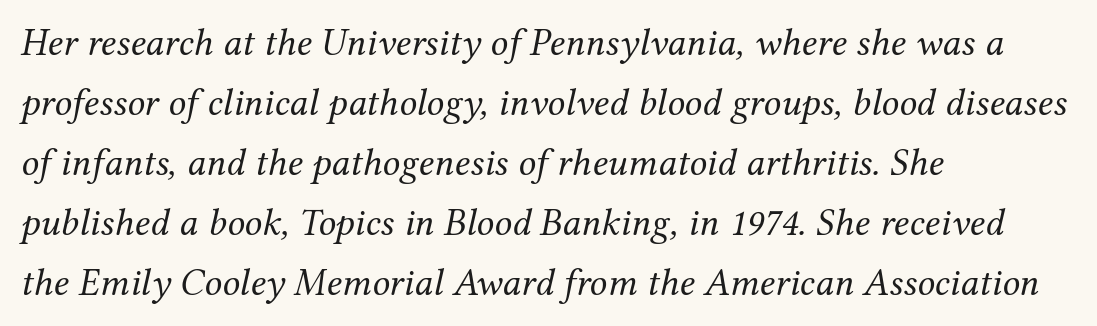
Q: Is the text bold? A: No.
Q: Is the text italic (slanted)? A: Yes, it leans right by about 12 degrees.
Q: Is the typeface a serif or a sans-serif typeface? A: Serif.
Q: Is the text underlined? A: No.
Q: How is the paragraph aligned? A: Left-aligned.
Q: Is the spacing between letters normal or unusually wide? A: Normal.
Q: Is the spacing between lines tight, normal or loose? A: Normal.
Q: Width (condensed, normal, or wide)? A: Normal.
Q: Stroke contrast? A: Medium.
Q: x-height? A: Medium.
Q: Monospaced? A: No.
